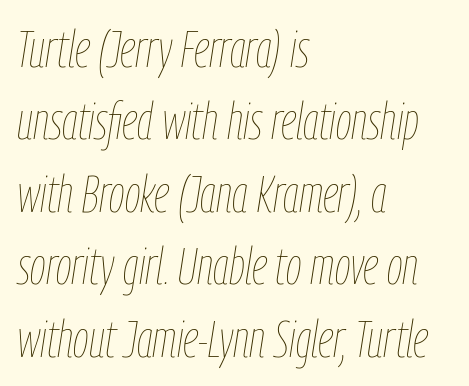
{"italic": "yes", "lean": "right", "slant_degrees": 9, "bold": "no", "weight": "thin", "width": "condensed", "stroke_contrast": "low", "x_height": "medium", "monospaced": "no", "underline": "no", "align": "left", "line_spacing": "normal", "line_spacing_ratio": 1.42, "letter_spacing": "normal", "letter_spacing_em": 0.0, "glyph_px": 51}
